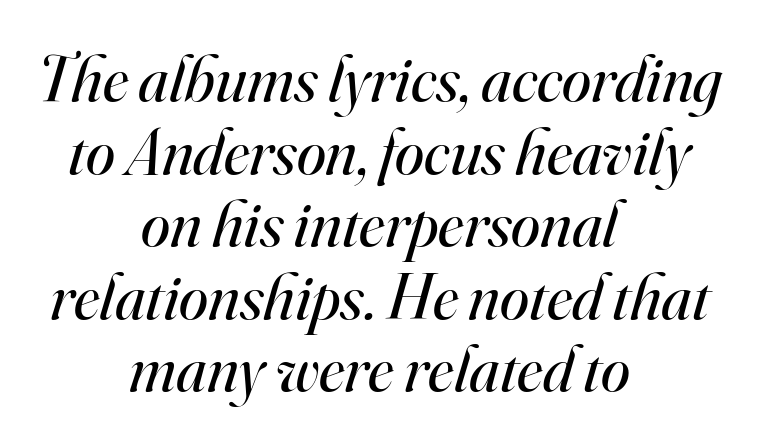
{"serif": "yes", "italic": "yes", "lean": "right", "slant_degrees": 16, "bold": "no", "weight": "regular", "width": "normal", "stroke_contrast": "high", "x_height": "small", "monospaced": "no", "underline": "no", "align": "center", "line_spacing": "tight", "line_spacing_ratio": 1.1, "letter_spacing": "normal", "letter_spacing_em": 0.0, "glyph_px": 66}
